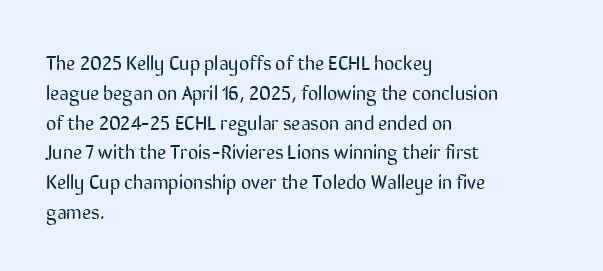
{"italic": "no", "bold": "no", "underline": "no", "align": "left", "line_spacing": "normal", "line_spacing_ratio": 1.49, "letter_spacing": "normal", "letter_spacing_em": 0.0, "glyph_px": 20}
